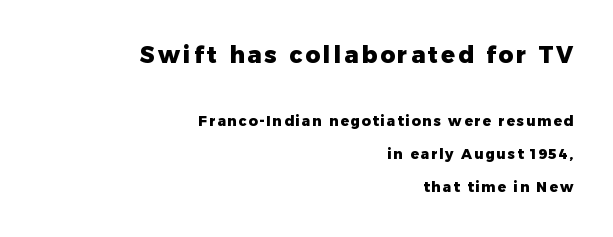
The image shows 23 px bold type, upright; set right-aligned, loose line spacing (2.35x), not underlined; the first (top) block is 1.64x larger.
